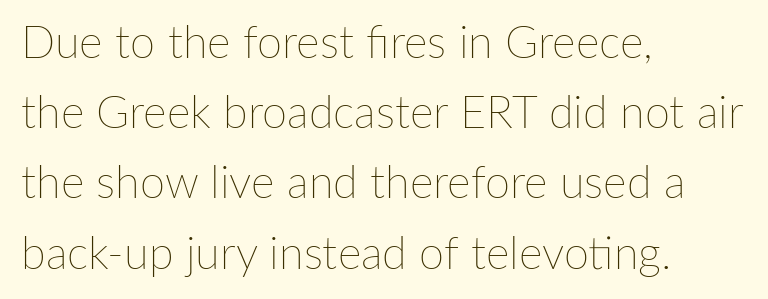
Q: Is the text bold? A: No.
Q: Is the text italic (slanted)? A: No, it is upright.
Q: Is the text underlined? A: No.
Q: How is the paragraph aligned? A: Left-aligned.
Q: Is the spacing between letters normal or unusually wide? A: Normal.
Q: Is the spacing between lines tight, normal or loose? A: Normal.
Q: Width (condensed, normal, or wide)? A: Normal.
Q: Stroke contrast? A: Low.
Q: x-height? A: Medium.
Q: Monospaced? A: No.
